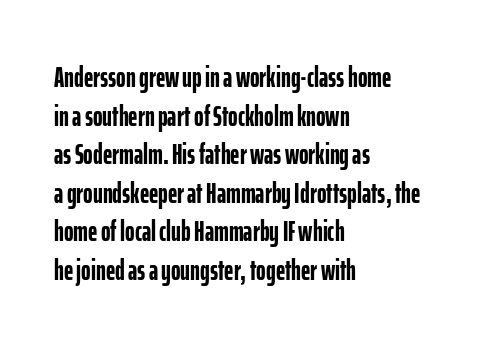
{"serif": "no", "italic": "no", "bold": "yes", "weight": "semibold", "width": "condensed", "stroke_contrast": "low", "x_height": "medium", "monospaced": "no", "underline": "no", "align": "left", "line_spacing": "normal", "line_spacing_ratio": 1.33, "letter_spacing": "normal", "letter_spacing_em": 0.0, "glyph_px": 29}
